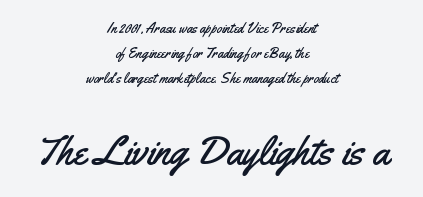
The image shows 40 px condensed sans-serif type; set centered, line spacing 1.77x, normal letter spacing, not underlined; the second (bottom) block is 2.86x larger; medium stroke contrast and a small x-height.
